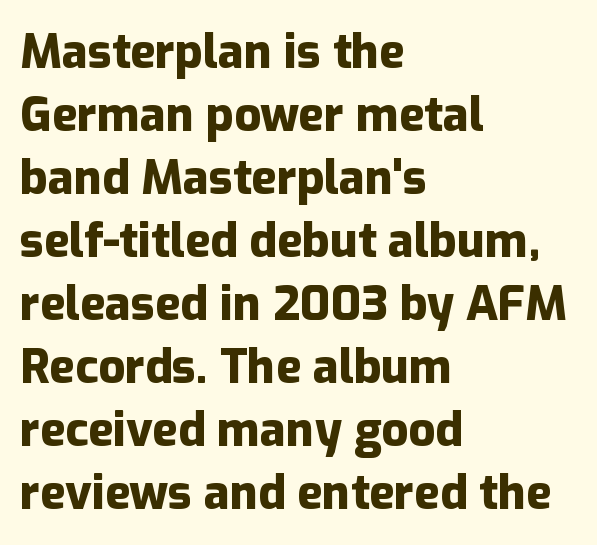
Thick stems and heavy bowls — unmistakably bold. Underline: absent. One glance says typical: line gaps are just what's usual. The gaps between neighbouring characters are ordinary and unremarkable.
